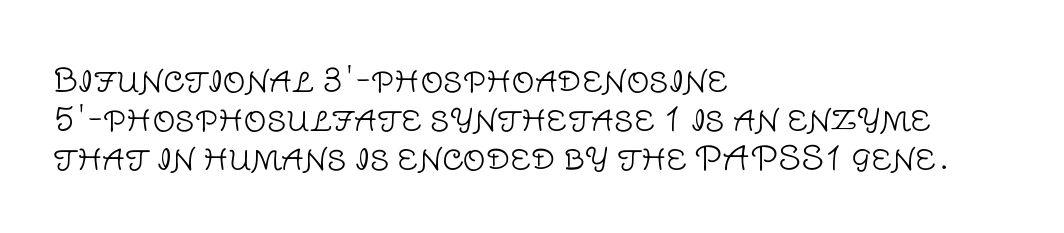
Are there feet on the stems? There aren't — it's a sans. The cut favours lightness, reaching ordinary text weight at its darkest. This rendering features lettering with no underline. Here the glyphs are tracked normally, forming tight word shapes. Note the varied advance widths — an 'i' is clearly narrower than an 'm'.
